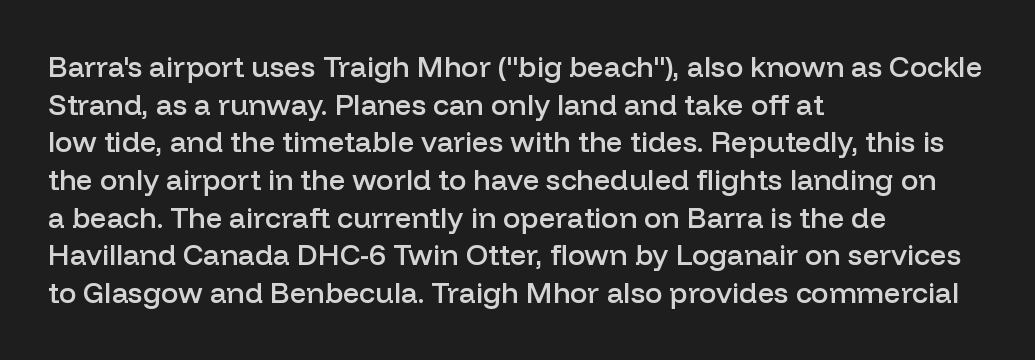
Notice how the passage keeps a crisp vertical edge on the left only. Stroke terminals: plain, sans-serif. Ordinary non-slanted type is in use. Default kerning and tracking; the words read as compact shapes. What's the leading like? Ordinary, nothing unusual. Note the varied advance widths — an 'i' is clearly narrower than an 'm'.
